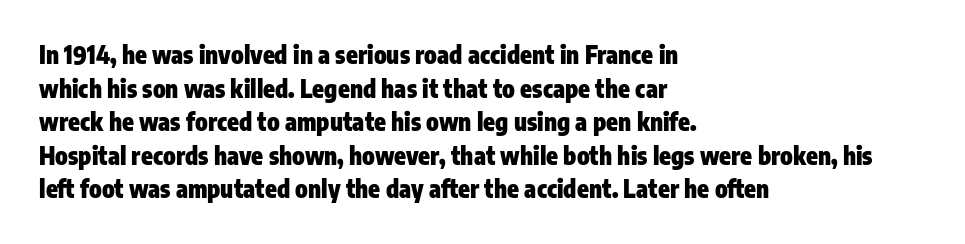
Q: Is the text bold? A: Yes.
Q: Is the text italic (slanted)? A: No, it is upright.
Q: Is the text underlined? A: No.
Q: How is the paragraph aligned? A: Left-aligned.
Q: Is the spacing between letters normal or unusually wide? A: Normal.
Q: Is the spacing between lines tight, normal or loose? A: Normal.
